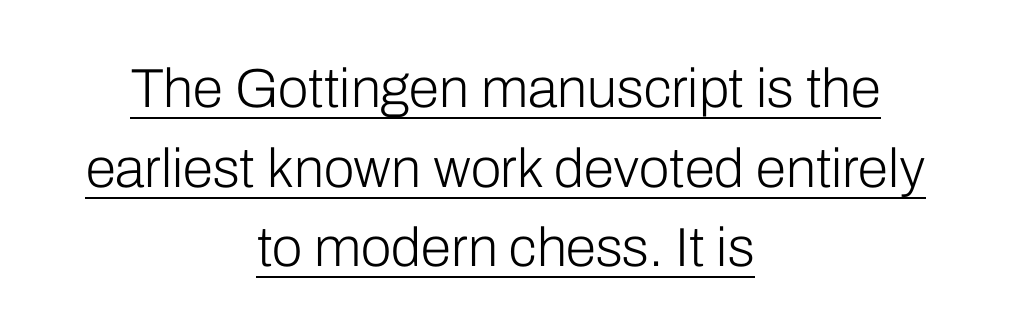
The image shows 55 px light sans-serif type, upright; set centered, normal line spacing (1.45x), normal letter spacing, underlined; low stroke contrast and a medium x-height.
